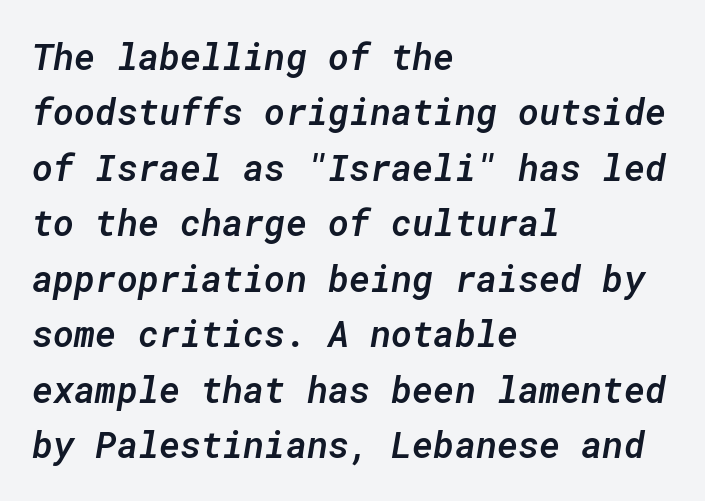
Q: Is the text bold? A: Semi-bold.
Q: Is the text italic (slanted)? A: Yes, it leans right by about 10 degrees.
Q: Is the text underlined? A: No.
Q: How is the paragraph aligned? A: Left-aligned.
Q: Is the spacing between letters normal or unusually wide? A: Normal.
Q: Is the spacing between lines tight, normal or loose? A: Normal.
Q: Width (condensed, normal, or wide)? A: Normal.
Q: Stroke contrast? A: Low.
Q: x-height? A: Medium.
Q: Monospaced? A: Yes.
